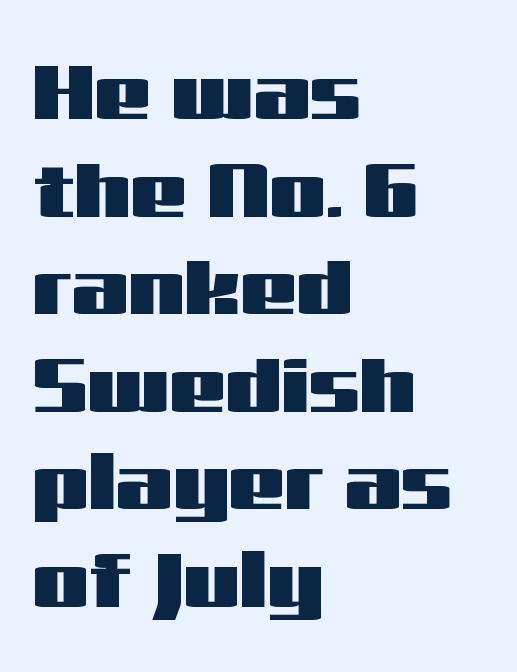
A typesetter would call this proportional, since set widths differ per character. Each letter's strokes conclude bluntly, with no projecting serifs. The letters sit at their default tracking, neither squeezed nor spread. The type sits square on the baseline with zero lean. Honestly, there is no underline to notice here at all.
